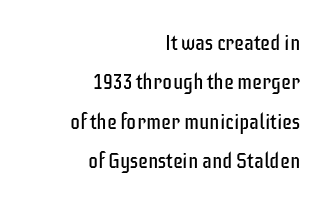
{"italic": "no", "bold": "no", "underline": "no", "align": "right", "line_spacing": "loose", "line_spacing_ratio": 1.97, "letter_spacing": "normal", "letter_spacing_em": 0.0, "glyph_px": 20}
